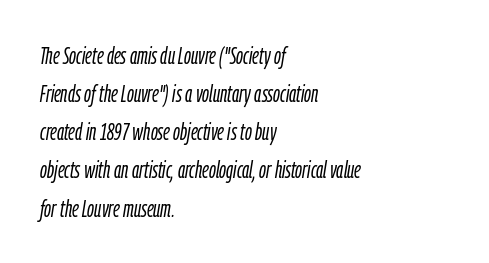
{"italic": "yes", "lean": "right", "slant_degrees": 9, "bold": "no", "underline": "no", "align": "left", "line_spacing": "normal", "line_spacing_ratio": 1.59, "letter_spacing": "normal", "letter_spacing_em": 0.0, "glyph_px": 24}
